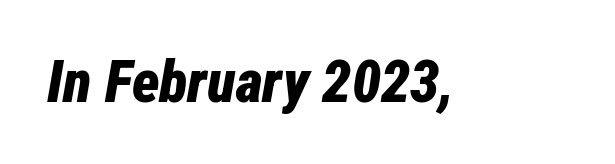
Q: Is the text bold? A: Yes.
Q: Is the text italic (slanted)? A: Yes, it leans right by about 12 degrees.
Q: Is the text underlined? A: No.
Q: Is the spacing between letters normal or unusually wide? A: Normal.
Q: Width (condensed, normal, or wide)? A: Condensed.
Q: Stroke contrast? A: Low.
Q: x-height? A: Medium.
Q: Monospaced? A: No.
